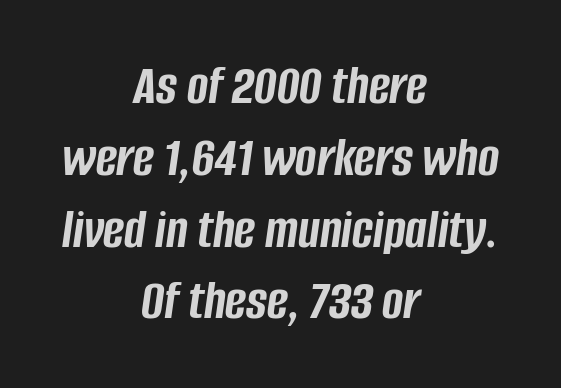
The image shows 57 px semibold, condensed type, italic (leaning right); set centered, normal line spacing (1.26x), normal letter spacing, not underlined; low stroke contrast and a large x-height.
